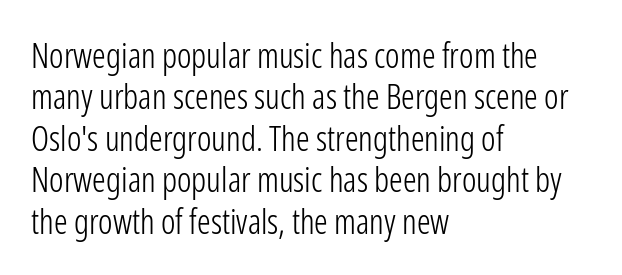
Q: Is the text bold? A: No.
Q: Is the text italic (slanted)? A: No, it is upright.
Q: Is the typeface a serif or a sans-serif typeface? A: Sans-serif.
Q: Is the text underlined? A: No.
Q: How is the paragraph aligned? A: Left-aligned.
Q: Is the spacing between letters normal or unusually wide? A: Normal.
Q: Width (condensed, normal, or wide)? A: Condensed.
Q: Stroke contrast? A: Low.
Q: x-height? A: Medium.
Q: Monospaced? A: No.
